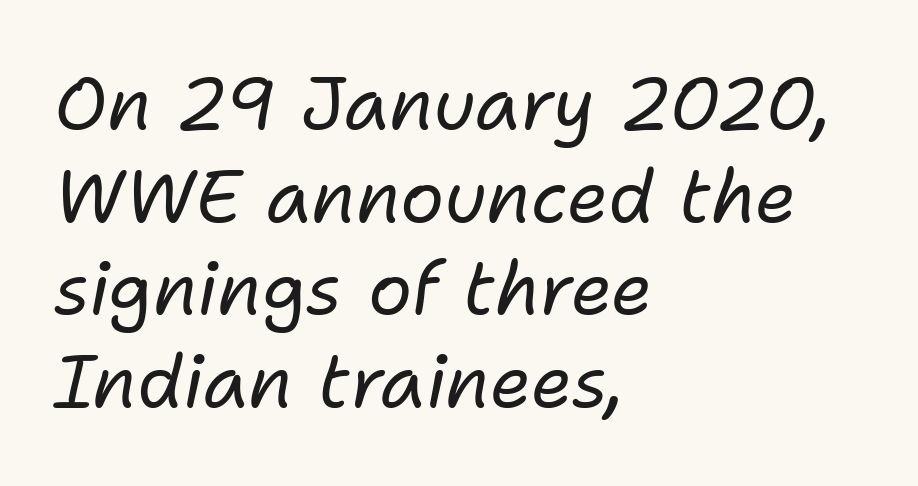
{"italic": "yes", "lean": "right", "slant_degrees": 11, "bold": "no", "weight": "regular", "width": "normal", "stroke_contrast": "low", "x_height": "medium", "monospaced": "no", "underline": "no", "align": "left", "line_spacing": "normal", "line_spacing_ratio": 1.27, "letter_spacing": "normal", "letter_spacing_em": 0.0, "glyph_px": 73}
